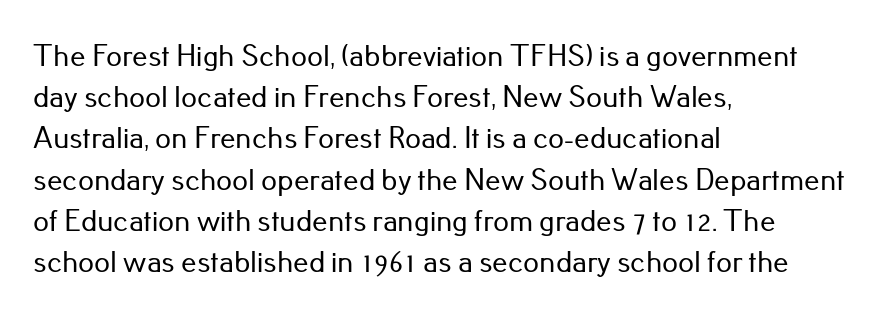
Q: Is the text italic (slanted)? A: No, it is upright.
Q: Is the typeface a serif or a sans-serif typeface? A: Sans-serif.
Q: Is the text underlined? A: No.
Q: How is the paragraph aligned? A: Left-aligned.
Q: Is the spacing between letters normal or unusually wide? A: Normal.
Q: Is the spacing between lines tight, normal or loose? A: Normal.
Q: Width (condensed, normal, or wide)? A: Normal.
Q: Stroke contrast? A: Low.
Q: x-height? A: Small.
Q: Monospaced? A: No.
